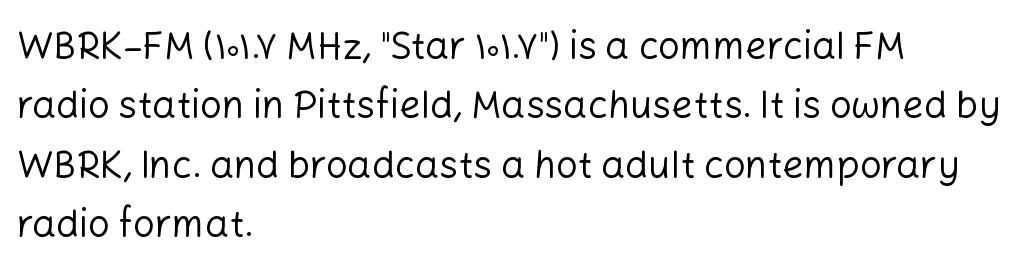
The image shows 38 px regular-weight sans-serif type, upright; set left-aligned, normal line spacing (1.56x), normal letter spacing, not underlined; low stroke contrast and a medium x-height.
